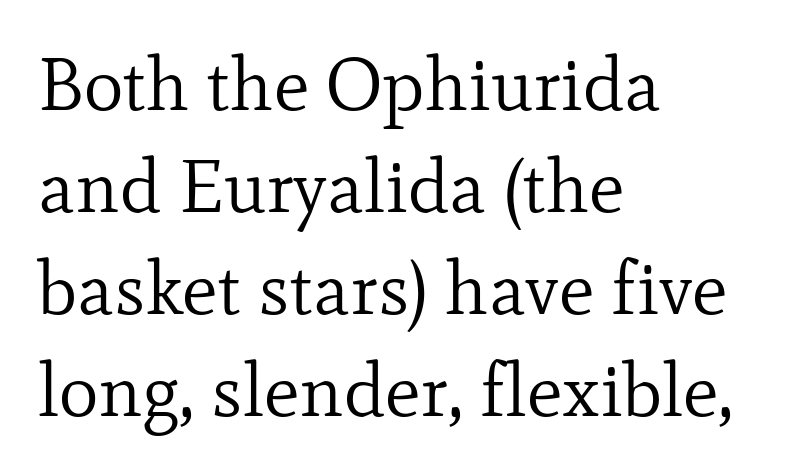
Q: Is the text bold? A: No.
Q: Is the text italic (slanted)? A: No, it is upright.
Q: Is the typeface a serif or a sans-serif typeface? A: Serif.
Q: Is the text underlined? A: No.
Q: How is the paragraph aligned? A: Left-aligned.
Q: Is the spacing between letters normal or unusually wide? A: Normal.
Q: Is the spacing between lines tight, normal or loose? A: Normal.
Q: Width (condensed, normal, or wide)? A: Normal.
Q: Stroke contrast? A: Low.
Q: x-height? A: Small.
Q: Monospaced? A: No.
